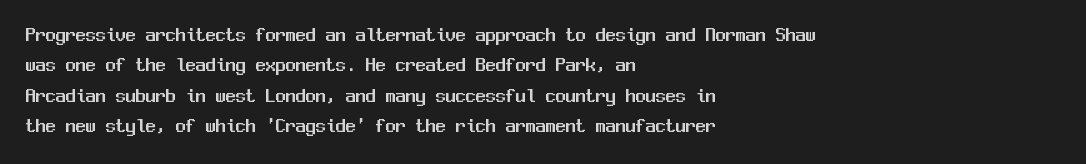
The image shows 20 px text type, upright; set left-aligned, normal line spacing (1.52x), normal letter spacing, not underlined.
